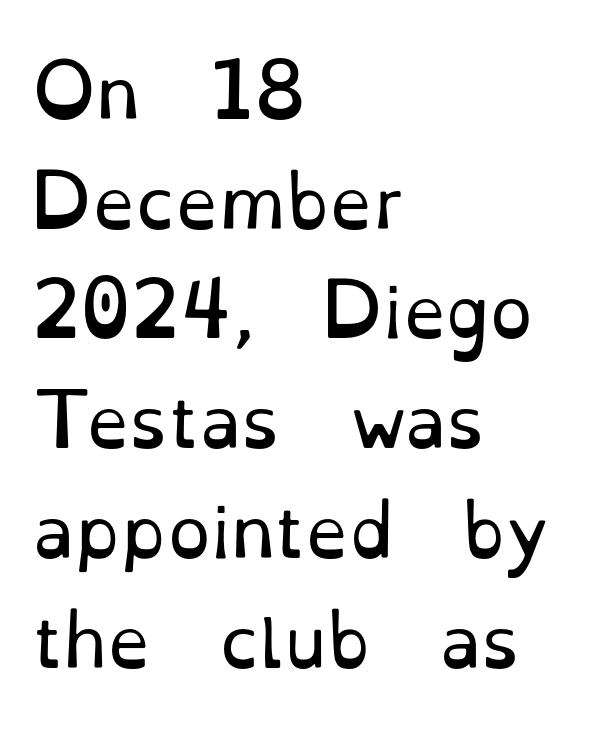
The image shows 69 px regular-weight type, upright; set left-aligned, normal line spacing (1.59x), normal letter spacing, not underlined; low stroke contrast and a small x-height.
